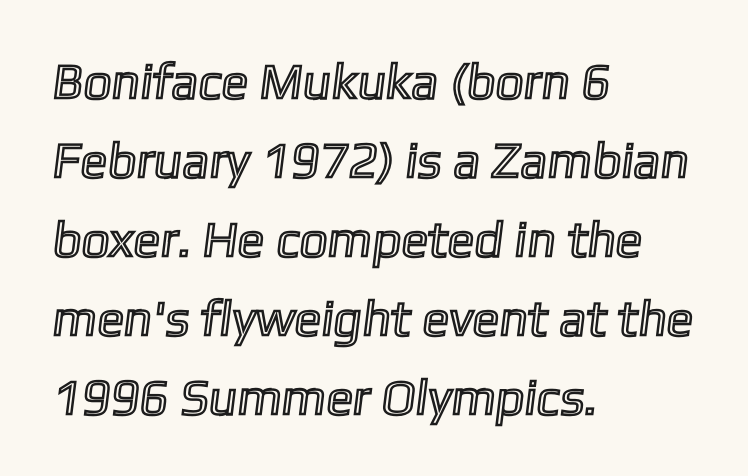
The image shows 50 px text type; set left-aligned, normal line spacing (1.58x), normal letter spacing, not underlined; a medium x-height.
